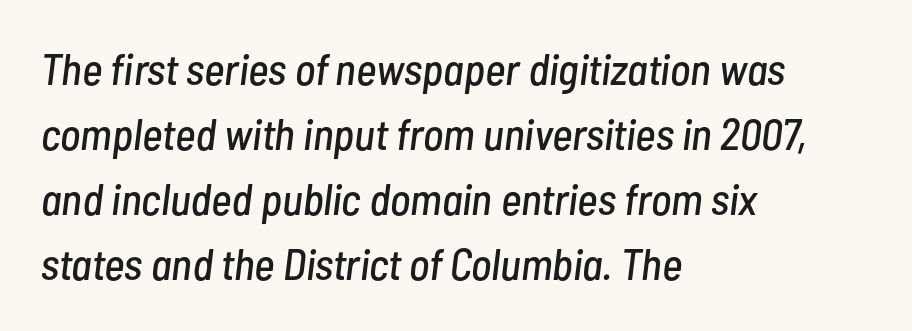
{"italic": "yes", "lean": "right", "slant_degrees": 7, "width": "condensed", "stroke_contrast": "low", "x_height": "medium", "monospaced": "no", "underline": "no", "align": "left", "line_spacing": "normal", "line_spacing_ratio": 1.48, "letter_spacing": "normal", "letter_spacing_em": 0.0, "glyph_px": 44}
